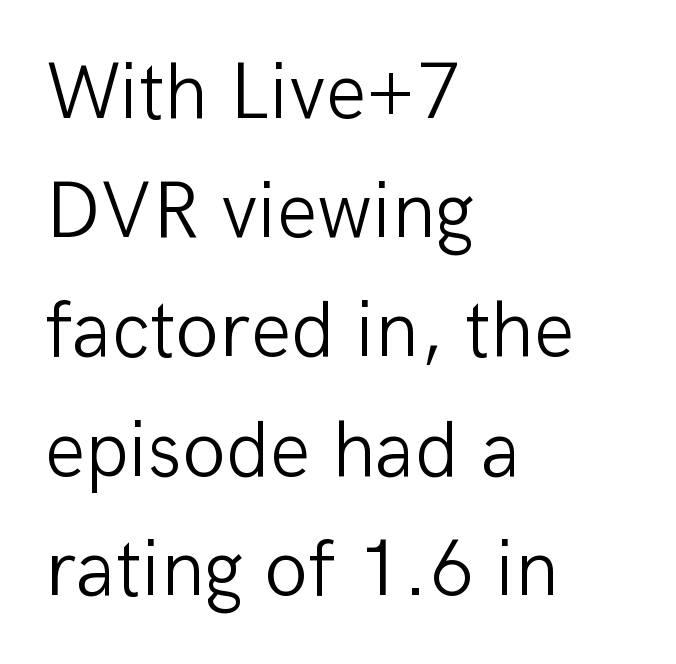
Q: Is the text bold? A: No.
Q: Is the text italic (slanted)? A: No, it is upright.
Q: Is the typeface a serif or a sans-serif typeface? A: Sans-serif.
Q: Is the text underlined? A: No.
Q: How is the paragraph aligned? A: Left-aligned.
Q: Is the spacing between letters normal or unusually wide? A: Normal.
Q: Is the spacing between lines tight, normal or loose? A: Normal.
Q: Width (condensed, normal, or wide)? A: Normal.
Q: Stroke contrast? A: Low.
Q: x-height? A: Medium.
Q: Monospaced? A: No.
